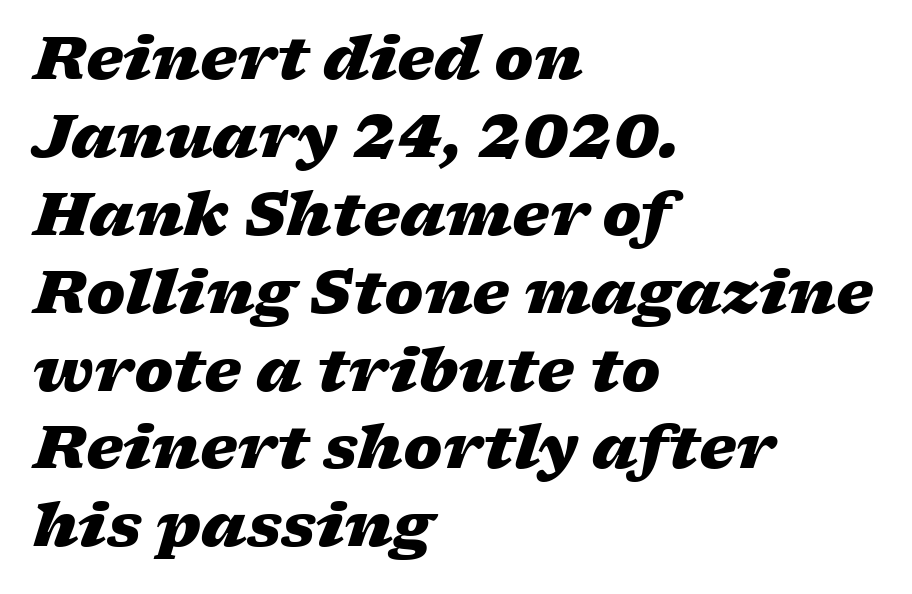
{"italic": "yes", "lean": "right", "slant_degrees": 17, "bold": "yes", "weight": "heavy", "width": "wide", "stroke_contrast": "low", "x_height": "medium", "monospaced": "no", "underline": "no", "align": "left", "line_spacing": "normal", "line_spacing_ratio": 1.32, "letter_spacing": "normal", "letter_spacing_em": 0.0, "glyph_px": 59}
